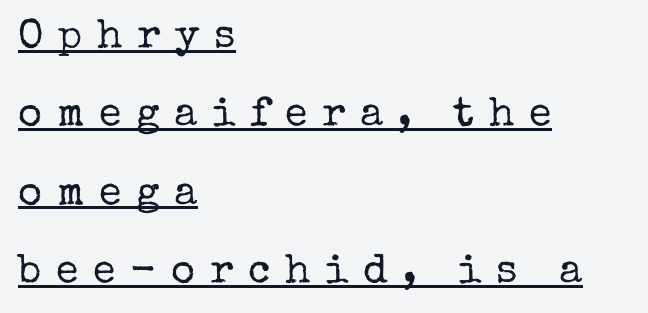
The image shows 41 px regular-weight serif type, upright; set left-aligned, loose line spacing (1.91x), unusually wide letter spacing (+0.36 em), underlined; low stroke contrast and a medium x-height.
